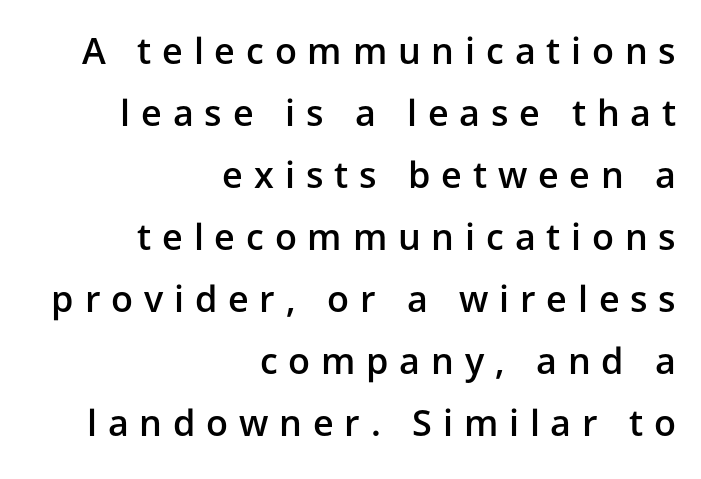
{"serif": "no", "italic": "no", "bold": "semi", "weight": "semibold", "width": "normal", "stroke_contrast": "low", "x_height": "medium", "monospaced": "no", "underline": "no", "align": "right", "line_spacing_ratio": 1.72, "letter_spacing": "wide", "letter_spacing_em": 0.3, "glyph_px": 36}
